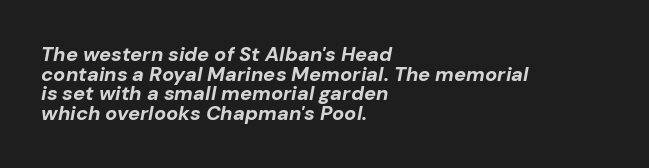
The image shows 20 px bold type, italic (leaning right); set left-aligned, tight line spacing (0.98x), normal letter spacing, not underlined.
